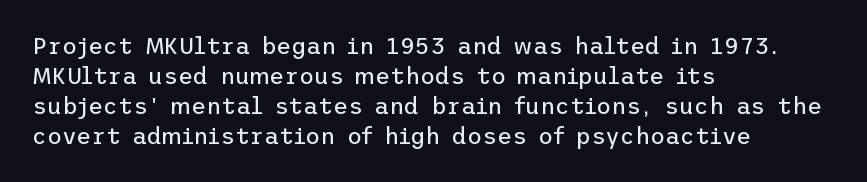
{"italic": "no", "bold": "no", "underline": "no", "align": "left", "line_spacing": "normal", "line_spacing_ratio": 1.31, "letter_spacing": "normal", "letter_spacing_em": 0.0, "glyph_px": 23}
